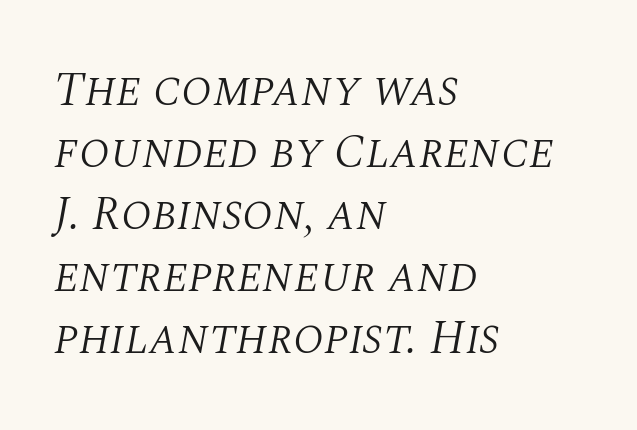
Q: Is the text bold? A: No.
Q: Is the text italic (slanted)? A: Yes, it leans right by about 10 degrees.
Q: Is the typeface a serif or a sans-serif typeface? A: Serif.
Q: Is the text underlined? A: No.
Q: How is the paragraph aligned? A: Left-aligned.
Q: Is the spacing between letters normal or unusually wide? A: Normal.
Q: Is the spacing between lines tight, normal or loose? A: Normal.
Q: Width (condensed, normal, or wide)? A: Normal.
Q: Stroke contrast? A: Medium.
Q: x-height? A: Large.
Q: Monospaced? A: No.
